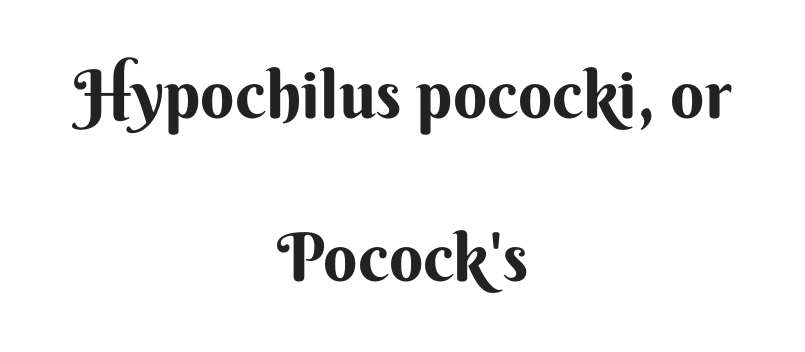
The image shows 67 px bold sans-serif type, upright; set centered, loose line spacing (2.44x), normal letter spacing, not underlined; medium stroke contrast and a small x-height.
